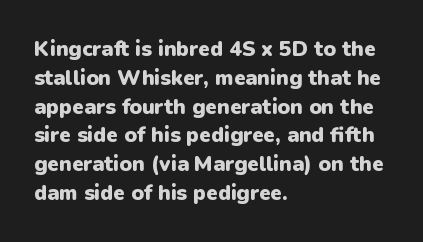
The image shows 21 px bold type, upright; set left-aligned, normal line spacing (1.37x), normal letter spacing, not underlined.
